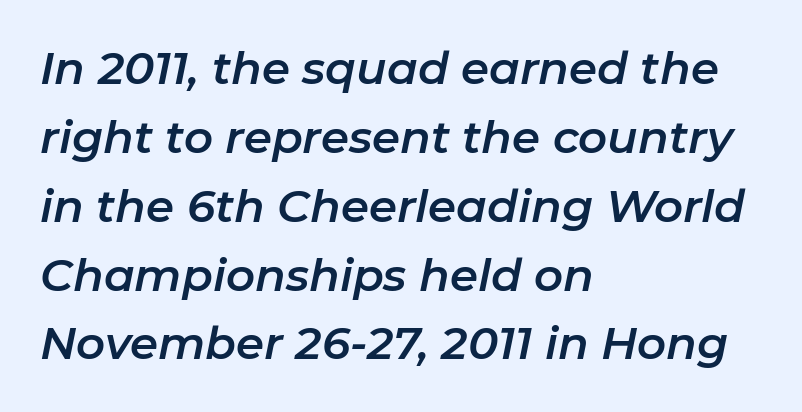
{"italic": "yes", "lean": "right", "slant_degrees": 11, "width": "normal", "stroke_contrast": "low", "x_height": "medium", "monospaced": "no", "underline": "no", "align": "left", "line_spacing": "normal", "line_spacing_ratio": 1.53, "letter_spacing": "normal", "letter_spacing_em": 0.0, "glyph_px": 45}
